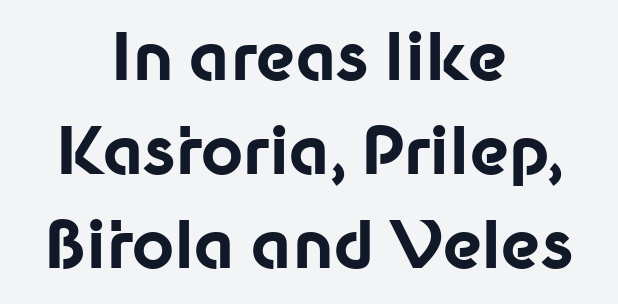
The image shows 65 px bold sans-serif type, upright; set centered, normal line spacing (1.45x), normal letter spacing, not underlined; low stroke contrast and a medium x-height.
